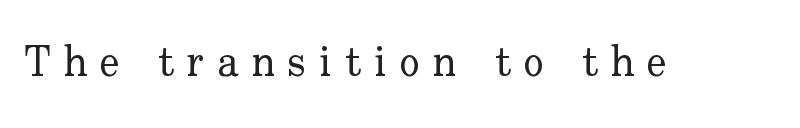
The weight tops out at a normal text grade. Small tapered or slab feet sit at the stroke ends, so this counts as serif. Spacing verdict: proportional, widths tailored to each character. Is there any slant? The stems are plumb. You could only call the tracking loose — the letters float apart. The specimen omits any rule beneath the text block's lines.
